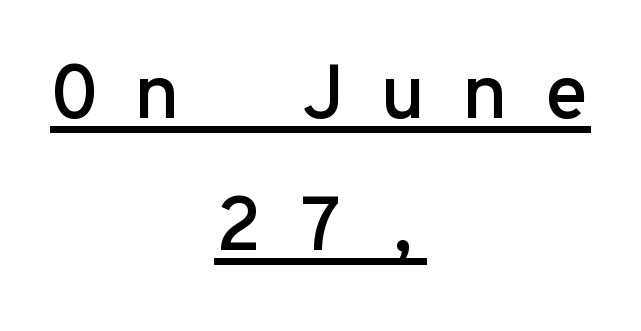
The paragraph has two soft edges and a firm central axis. Has an underline been added? It has. The text was rendered using a sans face with plain stroke endings. When letters stand straight like this, we call the style roman or upright. Here the designer chose a console-style face with uniform glyph widths.
